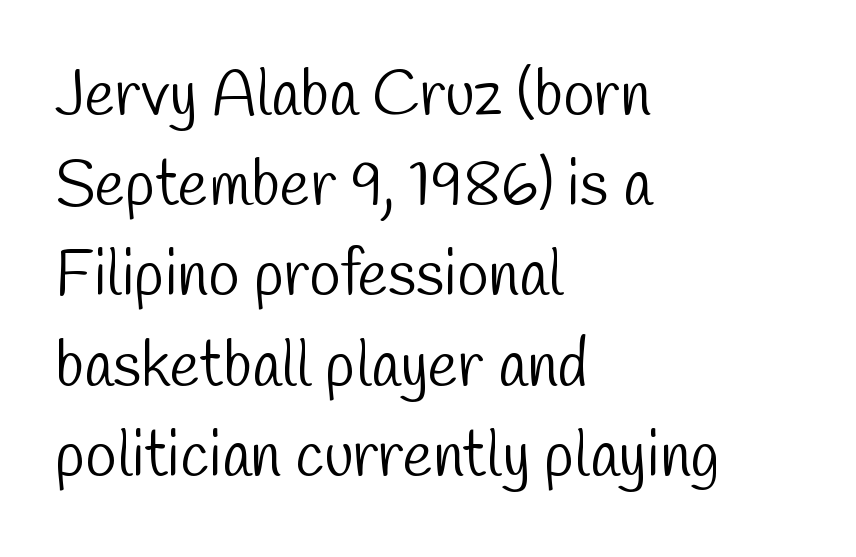
{"serif": "no", "bold": "no", "weight": "light", "width": "condensed", "stroke_contrast": "low", "x_height": "medium", "monospaced": "no", "underline": "no", "align": "left", "line_spacing": "normal", "line_spacing_ratio": 1.41, "letter_spacing": "normal", "letter_spacing_em": 0.0, "glyph_px": 64}
